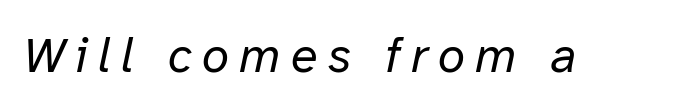
{"italic": "yes", "lean": "right", "slant_degrees": 12, "bold": "no", "weight": "regular", "width": "normal", "stroke_contrast": "low", "x_height": "medium", "monospaced": "no", "underline": "no", "letter_spacing": "wide", "letter_spacing_em": 0.21, "glyph_px": 49}
